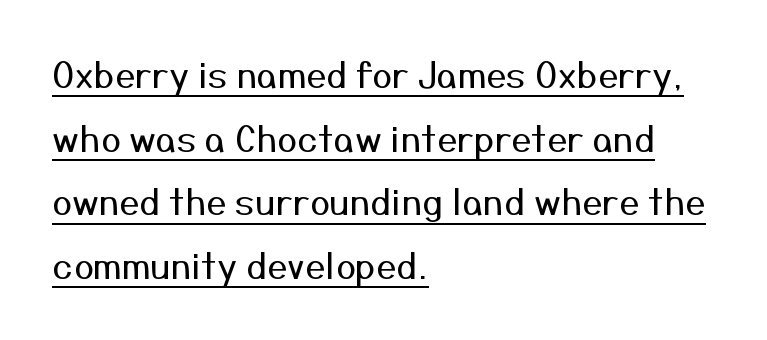
Q: Is the text bold? A: No.
Q: Is the text italic (slanted)? A: No, it is upright.
Q: Is the typeface a serif or a sans-serif typeface? A: Sans-serif.
Q: Is the text underlined? A: Yes.
Q: How is the paragraph aligned? A: Left-aligned.
Q: Is the spacing between letters normal or unusually wide? A: Normal.
Q: Width (condensed, normal, or wide)? A: Normal.
Q: Stroke contrast? A: Medium.
Q: x-height? A: Medium.
Q: Monospaced? A: No.
